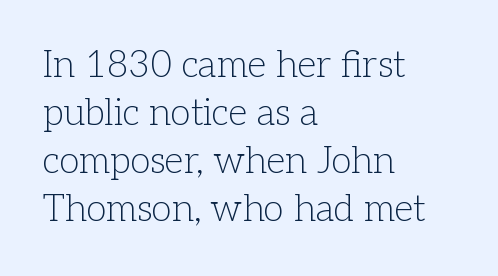
These lines keep a tight, regular rhythm from letter to letter. No italicization has been applied; the sample stays upright. To sum up the face: it has serifs. Here the designer chose a conventional face with non-uniform glyph widths.
